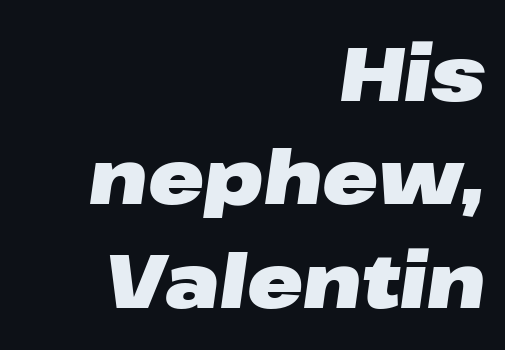
Q: Is the text bold? A: Yes.
Q: Is the text italic (slanted)? A: Yes, it leans right by about 8 degrees.
Q: Is the text underlined? A: No.
Q: How is the paragraph aligned? A: Right-aligned.
Q: Is the spacing between letters normal or unusually wide? A: Normal.
Q: Is the spacing between lines tight, normal or loose? A: Normal.
Q: Width (condensed, normal, or wide)? A: Wide.
Q: Stroke contrast? A: Low.
Q: x-height? A: Medium.
Q: Monospaced? A: No.
